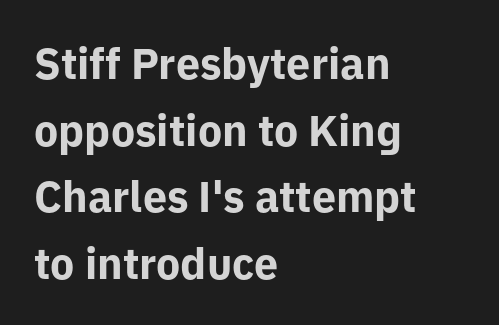
Heft: maximum for text — a bold. Honestly, the row spacing looks completely unremarkable. Clear beneath every line of the passage. The specimen reads as upright at a glance. This is sans-serif lettering, the kind often seen on screens and signage. The rag falls on the right side of this text block.
